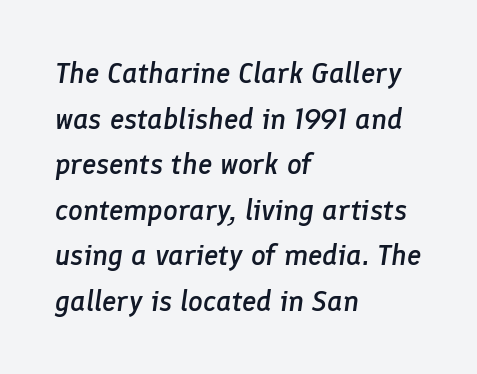
Strokes here are thickened, but only to semibold level. The designer left line spacing at the default. Nobody drew a line under any word here. Observe the ordinary spacing: letters are neighbours, not strangers. These lines are rendered in a variable-pitch font.
